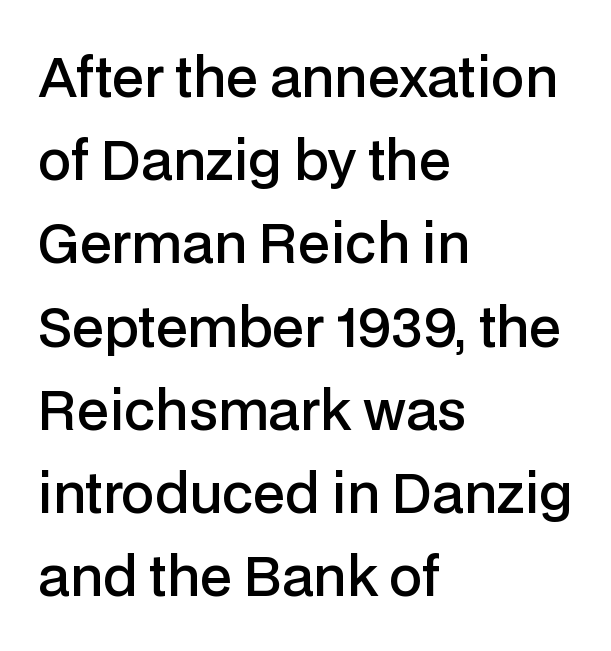
{"serif": "no", "italic": "no", "bold": "semi", "weight": "semibold", "width": "normal", "stroke_contrast": "low", "x_height": "medium", "monospaced": "no", "underline": "no", "align": "left", "line_spacing": "normal", "line_spacing_ratio": 1.57, "letter_spacing": "normal", "letter_spacing_em": 0.0, "glyph_px": 53}
